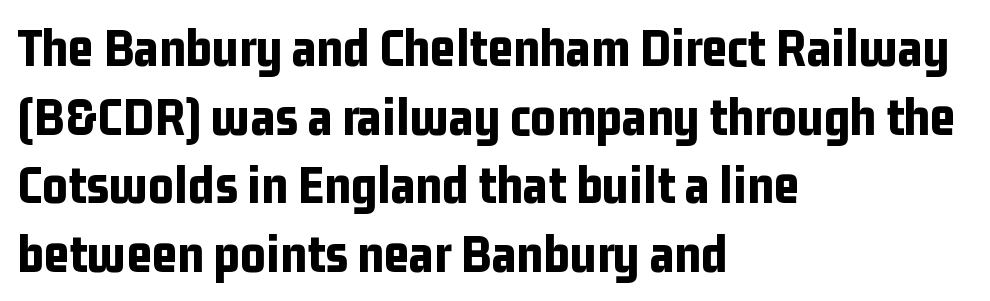
Q: Is the text bold? A: Yes.
Q: Is the text italic (slanted)? A: No, it is upright.
Q: Is the typeface a serif or a sans-serif typeface? A: Sans-serif.
Q: Is the text underlined? A: No.
Q: How is the paragraph aligned? A: Left-aligned.
Q: Is the spacing between letters normal or unusually wide? A: Normal.
Q: Is the spacing between lines tight, normal or loose? A: Normal.
Q: Width (condensed, normal, or wide)? A: Condensed.
Q: Stroke contrast? A: Low.
Q: x-height? A: Medium.
Q: Monospaced? A: No.
